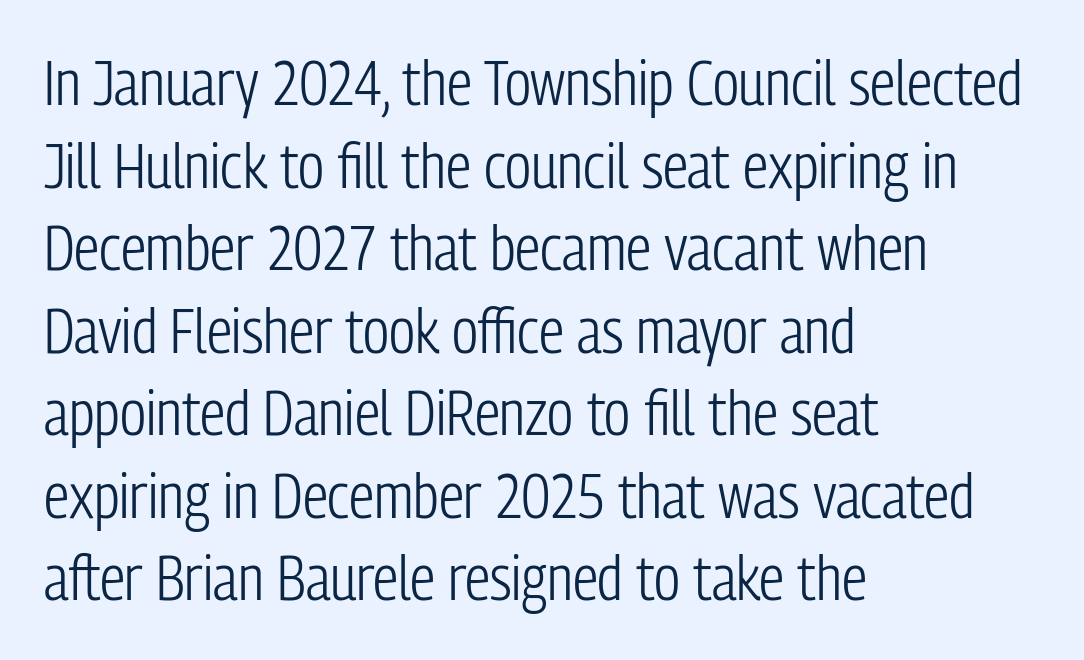
The image shows 63 px light, condensed sans-serif type, upright; set left-aligned, normal line spacing (1.31x), normal letter spacing, not underlined; low stroke contrast and a medium x-height.
